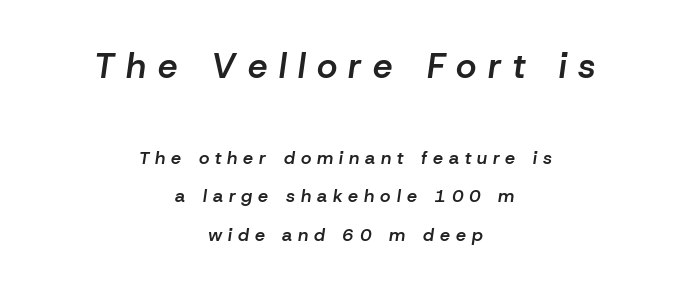
The image shows 35 px semibold type, italic (leaning right); set centered, loose line spacing (2.14x), unusually wide letter spacing (+0.33 em), not underlined; the first (top) block is 1.94x larger; low stroke contrast and a medium x-height.
